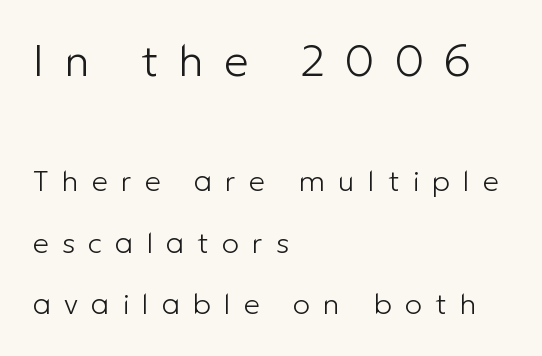
The image shows 44 px light sans-serif type, upright; set left-aligned, loose line spacing (2.13x), unusually wide letter spacing (+0.45 em), not underlined; the first (top) block is 1.52x larger; low stroke contrast and a medium x-height.
